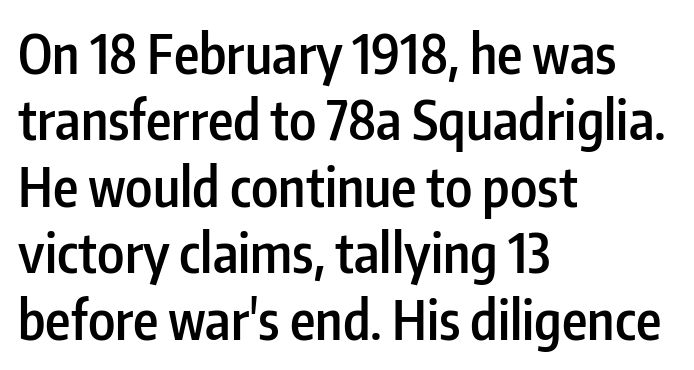
{"serif": "no", "italic": "no", "bold": "semi", "weight": "semibold", "width": "condensed", "stroke_contrast": "low", "x_height": "medium", "monospaced": "no", "underline": "no", "align": "left", "line_spacing_ratio": 1.23, "letter_spacing": "normal", "letter_spacing_em": 0.0, "glyph_px": 54}
